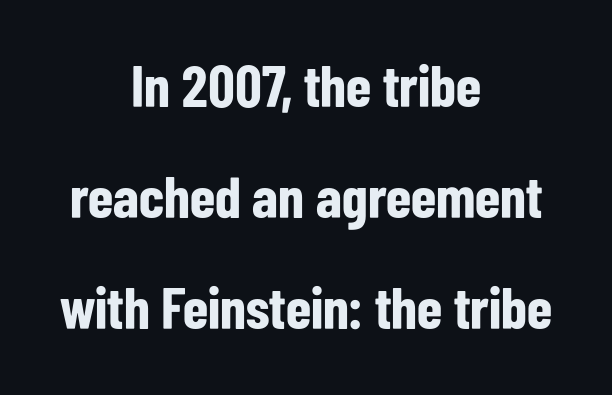
{"serif": "no", "italic": "no", "bold": "yes", "weight": "bold", "width": "condensed", "stroke_contrast": "low", "x_height": "medium", "monospaced": "no", "underline": "no", "align": "center", "line_spacing_ratio": 1.88, "letter_spacing": "normal", "letter_spacing_em": 0.0, "glyph_px": 59}
